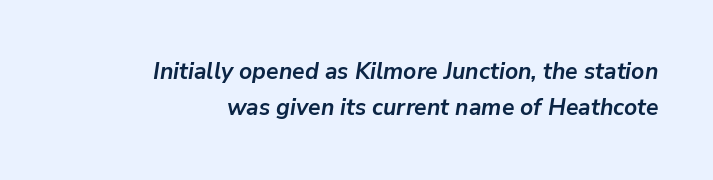
Characters follow at the spacing the type designer built in. On the weight axis this lands at bold, roughly 700. A typesetter would mark this as italic. Only glyphs here, with clear space below each row. Caption: multi-line text, flush right, ragged left.
